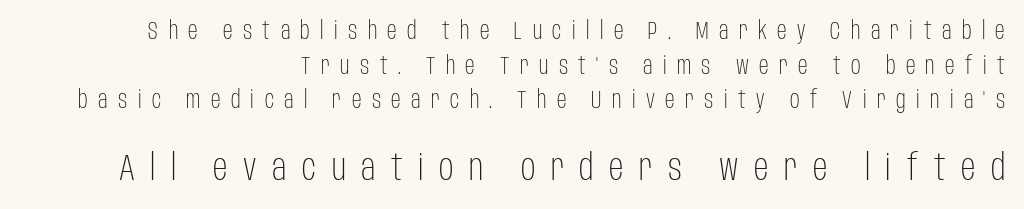
{"serif": "no", "italic": "no", "bold": "no", "weight": "light", "width": "condensed", "stroke_contrast": "low", "x_height": "large", "monospaced": "no", "underline": "no", "align": "right", "line_spacing": "normal", "line_spacing_ratio": 1.44, "letter_spacing": "wide", "letter_spacing_em": 0.43, "larger_block": "second", "size_ratio": 1.5, "glyph_px": 36}
